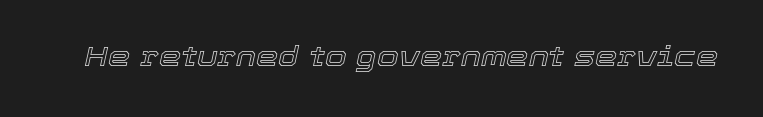
The image shows 28 px text type, italic (leaning right); set normal letter spacing, not underlined; a medium x-height.
